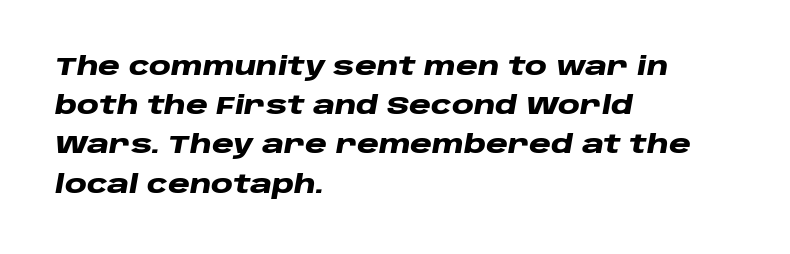
Q: Is the text bold? A: Yes.
Q: Is the text italic (slanted)? A: Yes, it leans right by about 10 degrees.
Q: Is the text underlined? A: No.
Q: How is the paragraph aligned? A: Left-aligned.
Q: Is the spacing between letters normal or unusually wide? A: Normal.
Q: Is the spacing between lines tight, normal or loose? A: Normal.
